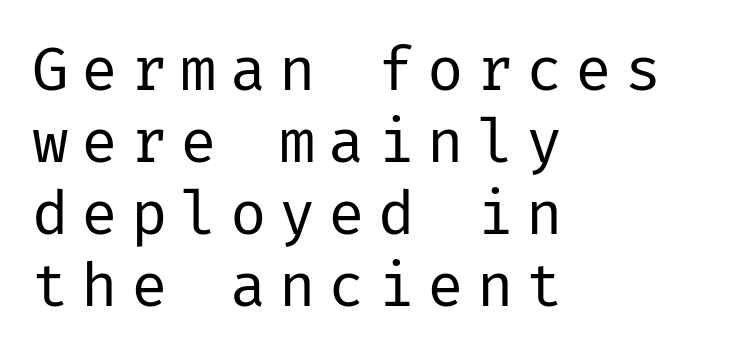
On a weight scale, this lands at 450 or below. Here the glyphs are tracked loosely, breaking word shapes into spaced letters. Alignment: flush left. Just letters on the line, the space beneath them empty. The typography opts for an upright posture over an oblique one. In terms of letterform style, serifs are entirely absent.
